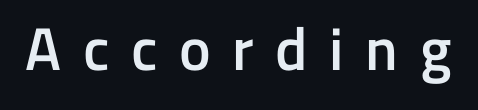
Q: Is the text bold? A: Semi-bold.
Q: Is the text italic (slanted)? A: No, it is upright.
Q: Is the typeface a serif or a sans-serif typeface? A: Sans-serif.
Q: Is the text underlined? A: No.
Q: Is the spacing between letters normal or unusually wide? A: Unusually wide.
Q: Width (condensed, normal, or wide)? A: Normal.
Q: Stroke contrast? A: Low.
Q: x-height? A: Medium.
Q: Monospaced? A: No.
